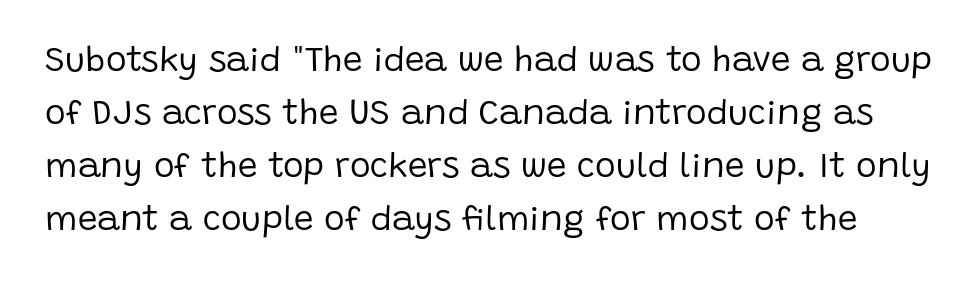
{"serif": "no", "italic": "no", "bold": "no", "weight": "regular", "width": "normal", "stroke_contrast": "low", "x_height": "large", "monospaced": "no", "underline": "no", "line_spacing": "normal", "line_spacing_ratio": 1.51, "letter_spacing": "normal", "letter_spacing_em": 0.0, "glyph_px": 35}
